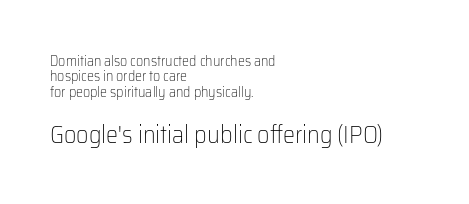
{"italic": "no", "bold": "no", "underline": "no", "align": "left", "line_spacing": "tight", "line_spacing_ratio": 1.09, "letter_spacing": "normal", "letter_spacing_em": 0.0, "larger_block": "second", "size_ratio": 1.71, "glyph_px": 24}
